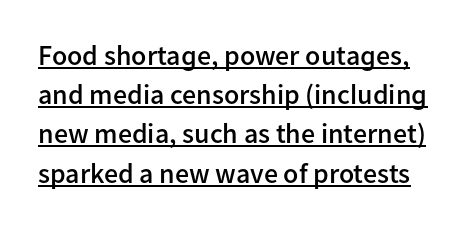
The image shows 28 px semibold sans-serif type, upright; set normal line spacing (1.4x), normal letter spacing, underlined; low stroke contrast and a medium x-height.
